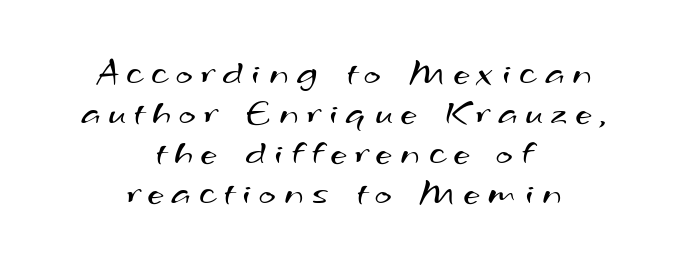
The image shows 36 px regular-weight, wide sans-serif type; set centered, tight line spacing (1.11x), unusually wide letter spacing (+0.24 em), not underlined; medium stroke contrast and a small x-height.
